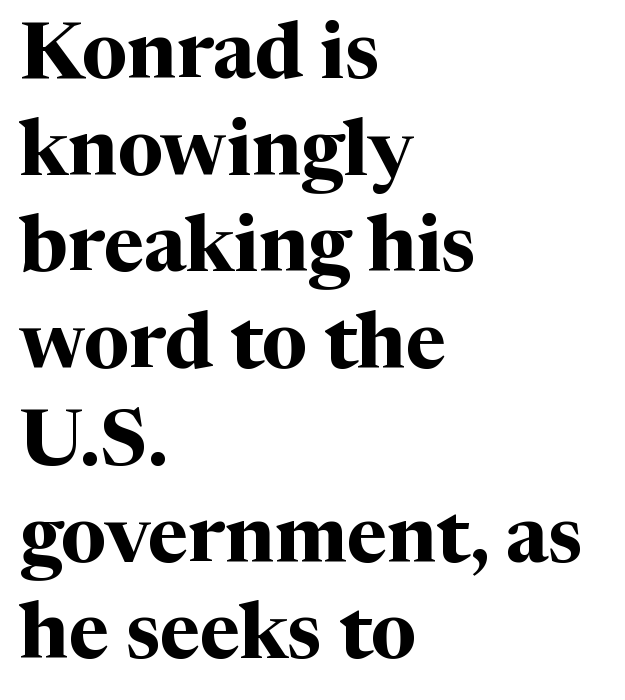
The image shows 78 px bold serif type, upright; set left-aligned, line spacing 1.24x, normal letter spacing, not underlined; medium stroke contrast and a medium x-height.
